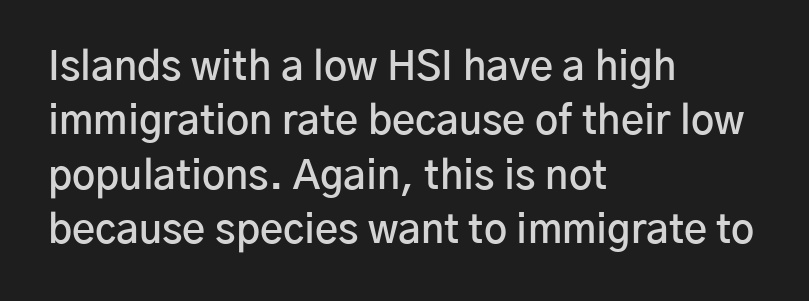
A typesetter would call this proportional, since set widths differ per character. The face used here is rendered with its standard letterfit. The typesetting leans somewhat heavy: a semibold. Rendered with straight, roman letterforms. In CSS terms this would be text-align: left. Descenders hang freely into open space.
